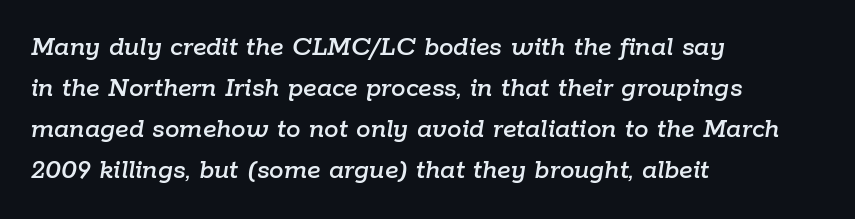
Q: Is the text italic (slanted)? A: Yes, it leans right by about 9 degrees.
Q: Is the text underlined? A: No.
Q: How is the paragraph aligned? A: Left-aligned.
Q: Is the spacing between letters normal or unusually wide? A: Normal.
Q: Is the spacing between lines tight, normal or loose? A: Normal.
Q: Width (condensed, normal, or wide)? A: Normal.
Q: Stroke contrast? A: Low.
Q: x-height? A: Medium.
Q: Monospaced? A: No.
